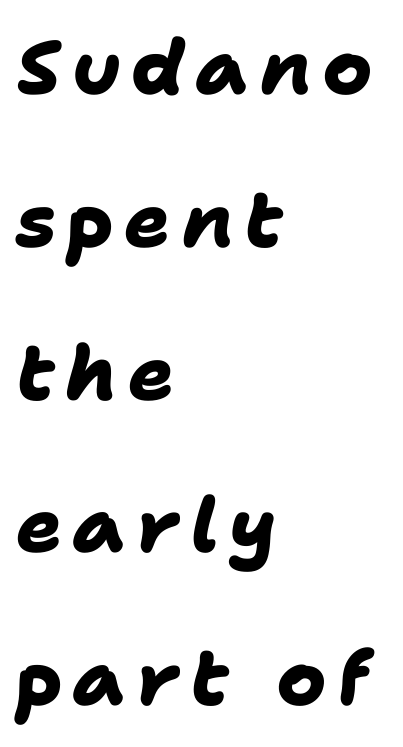
Q: Is the text bold? A: Yes.
Q: Is the typeface a serif or a sans-serif typeface? A: Sans-serif.
Q: Is the text underlined? A: No.
Q: How is the paragraph aligned? A: Left-aligned.
Q: Is the spacing between lines tight, normal or loose? A: Loose.
Q: Width (condensed, normal, or wide)? A: Normal.
Q: Stroke contrast? A: Low.
Q: x-height? A: Medium.
Q: Monospaced? A: No.
